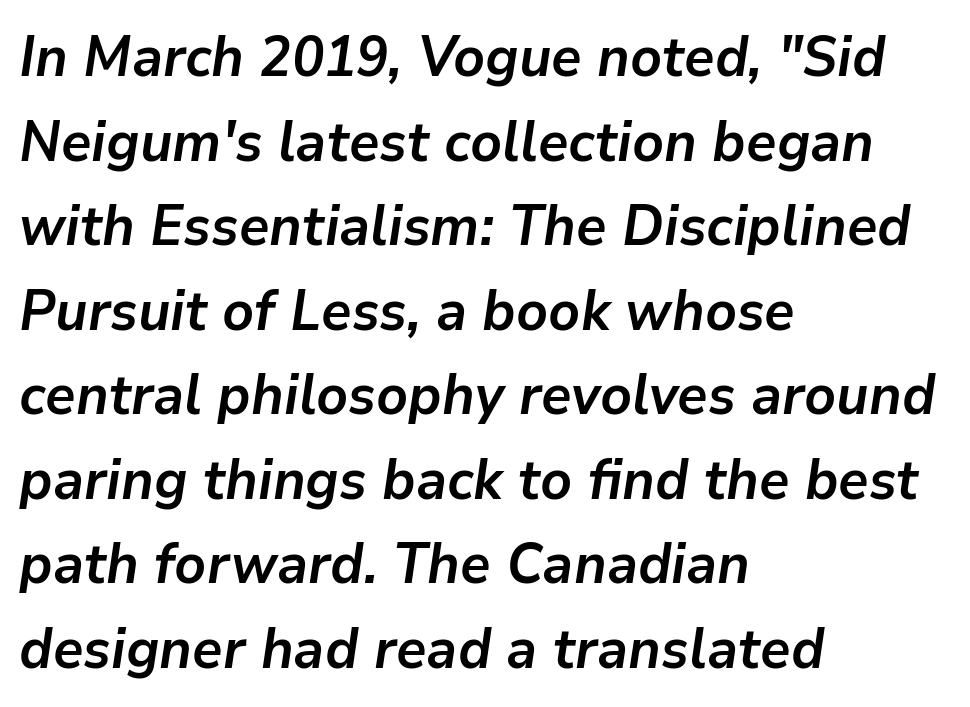
Q: Is the text bold? A: Yes.
Q: Is the text italic (slanted)? A: Yes, it leans right by about 9 degrees.
Q: Is the text underlined? A: No.
Q: How is the paragraph aligned? A: Left-aligned.
Q: Is the spacing between letters normal or unusually wide? A: Normal.
Q: Is the spacing between lines tight, normal or loose? A: Normal.
Q: Width (condensed, normal, or wide)? A: Normal.
Q: Stroke contrast? A: Low.
Q: x-height? A: Medium.
Q: Monospaced? A: No.
